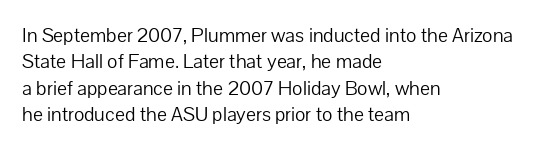
The image shows 21 px text type, upright; set left-aligned, normal line spacing (1.26x), normal letter spacing, not underlined.
